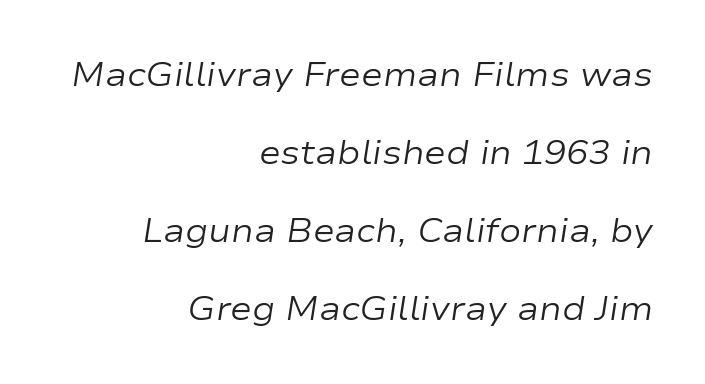
A bare baseline throughout the passage. The passage is arranged like a letterhead date or caption credit — flush right. Looks like regular typesetting: each glyph gets only the width it needs. The letters sit at their default tracking, neither squeezed nor spread. You can tell it's italic because the verticals aren't actually vertical. Each stroke keeps to a modest, everyday thickness or less.
